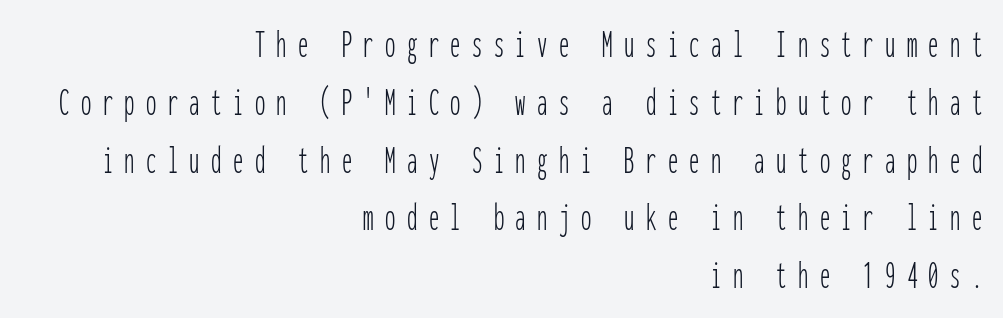
Q: Is the text bold? A: No.
Q: Is the text italic (slanted)? A: No, it is upright.
Q: Is the typeface a serif or a sans-serif typeface? A: Sans-serif.
Q: Is the text underlined? A: No.
Q: How is the paragraph aligned? A: Right-aligned.
Q: Is the spacing between letters normal or unusually wide? A: Unusually wide.
Q: Is the spacing between lines tight, normal or loose? A: Normal.
Q: Width (condensed, normal, or wide)? A: Condensed.
Q: Stroke contrast? A: Low.
Q: x-height? A: Medium.
Q: Monospaced? A: Yes.
